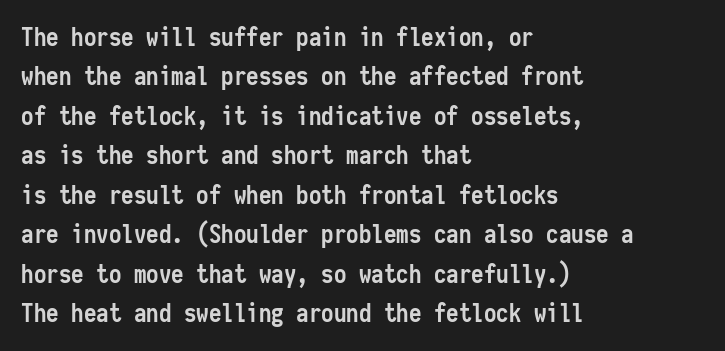
Evenly set lines give the paragraph a standard silhouette. Glance below the letters and you will spot only blank space. Typeset ragged right — the left edge is the straight one. This sample uses plain, unmodified letter spacing. Style check: upright. I'd describe the lettering as bold — thick and assertive.
